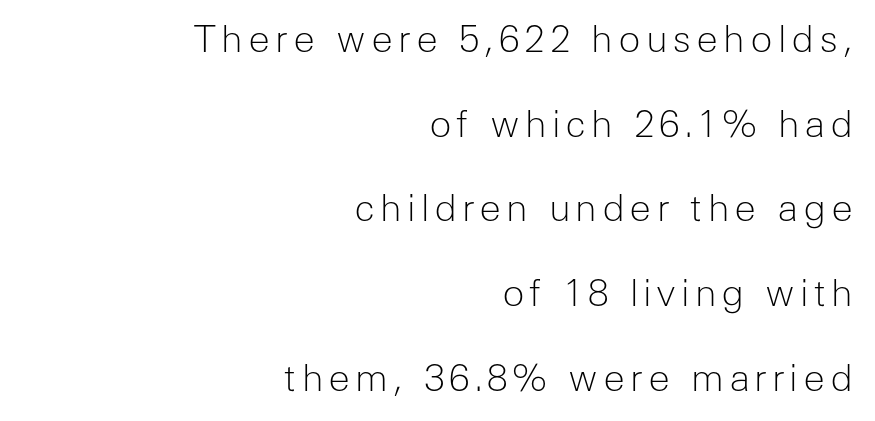
Quick note: not italic, upright. The text was rendered using a sans face with plain stroke endings. Compared with a flush-left layout, this one pins lines to the opposite, right side. Descender tails drop into unmarked territory.
